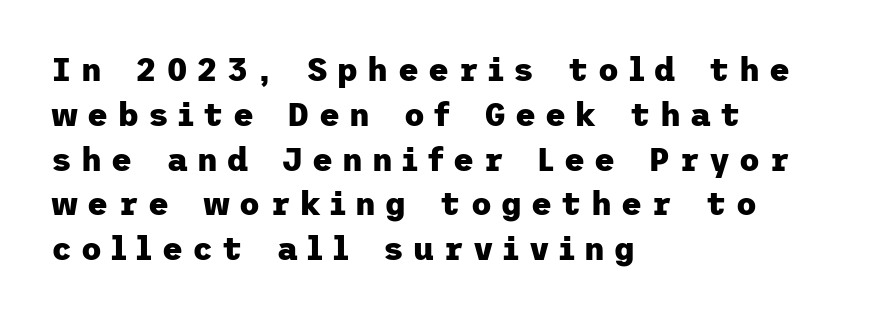
The image shows 32 px heavy sans-serif type, upright; set left-aligned, normal line spacing (1.4x), unusually wide letter spacing (+0.29 em), not underlined; low stroke contrast and a medium x-height.
